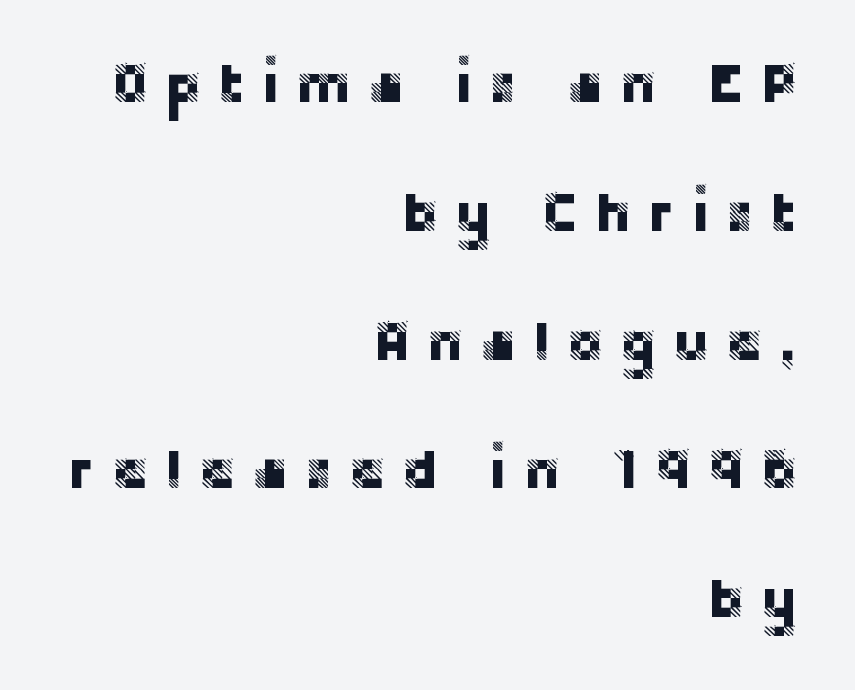
{"serif": "no", "italic": "no", "width": "normal", "stroke_contrast": "low", "x_height": "large", "monospaced": "no", "underline": "no", "align": "right", "line_spacing": "loose", "line_spacing_ratio": 2.3, "letter_spacing": "wide", "letter_spacing_em": 0.28, "glyph_px": 56}
